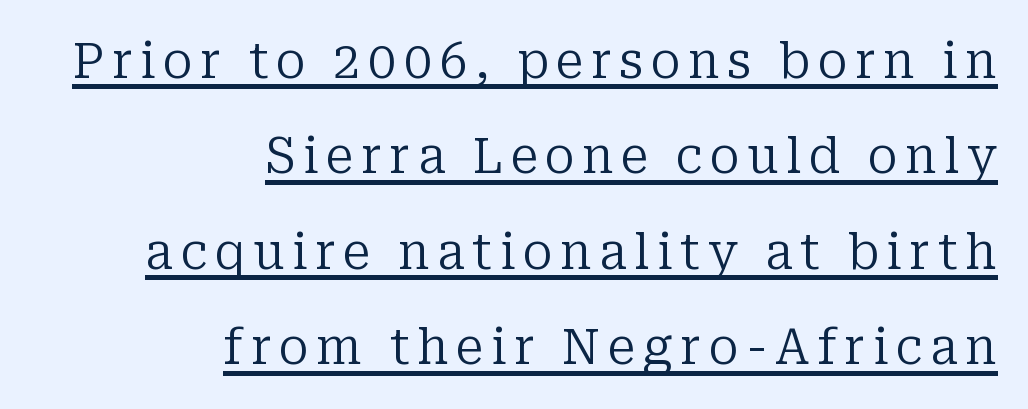
Interline gaps are noticeably wide in this sample. Reading down the block, your eye finds every line finishing at a fixed right position. The axis of the letterforms is exactly vertical. Is this a fixed-width face? No — the glyphs have proportional, varying widths. Regarding serifs, this sample has them.
